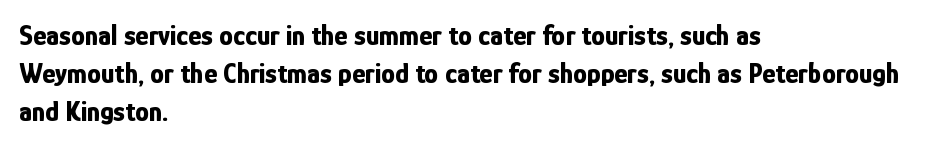
{"serif": "no", "italic": "no", "bold": "yes", "weight": "bold", "width": "condensed", "stroke_contrast": "low", "x_height": "medium", "monospaced": "no", "underline": "no", "align": "left", "line_spacing": "normal", "line_spacing_ratio": 1.36, "letter_spacing": "normal", "letter_spacing_em": 0.0, "glyph_px": 28}
